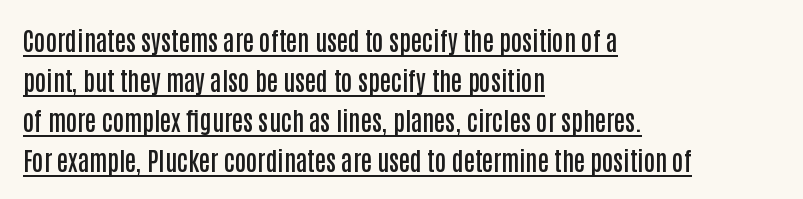
Q: Is the text bold? A: Semi-bold.
Q: Is the text italic (slanted)? A: No, it is upright.
Q: Is the text underlined? A: Yes.
Q: How is the paragraph aligned? A: Left-aligned.
Q: Is the spacing between letters normal or unusually wide? A: Normal.
Q: Is the spacing between lines tight, normal or loose? A: Normal.
